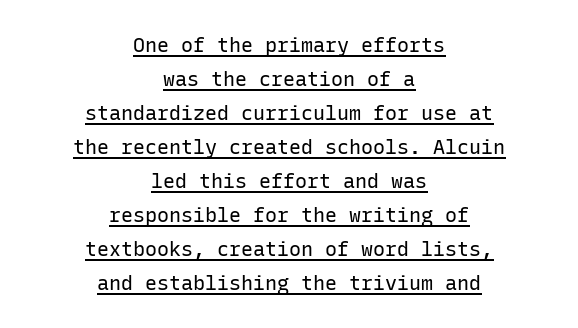
{"italic": "no", "bold": "no", "underline": "yes", "align": "center", "line_spacing": "normal", "line_spacing_ratio": 1.7, "letter_spacing": "normal", "letter_spacing_em": 0.0, "glyph_px": 20}
